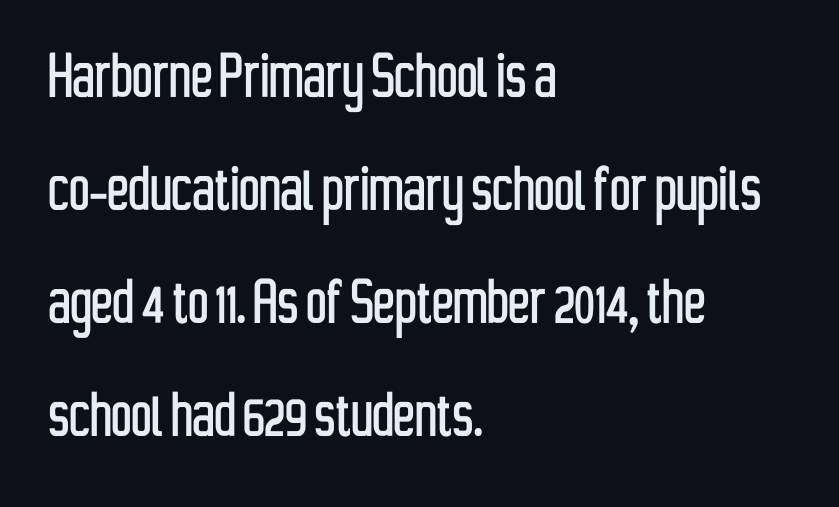
{"serif": "no", "italic": "no", "width": "condensed", "stroke_contrast": "low", "x_height": "medium", "monospaced": "no", "underline": "no", "align": "left", "line_spacing": "normal", "line_spacing_ratio": 1.57, "letter_spacing": "normal", "letter_spacing_em": 0.0, "glyph_px": 72}
